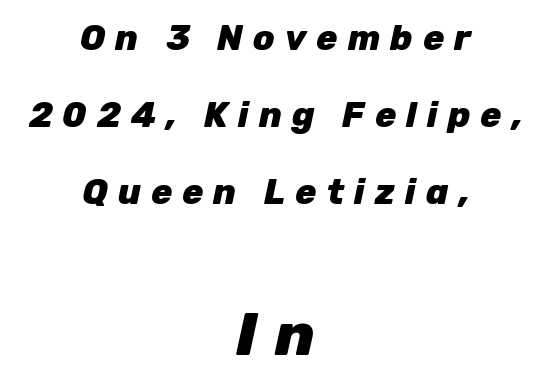
{"italic": "yes", "lean": "right", "slant_degrees": 12, "bold": "yes", "weight": "heavy", "width": "normal", "stroke_contrast": "low", "x_height": "medium", "monospaced": "no", "underline": "no", "align": "center", "line_spacing": "loose", "line_spacing_ratio": 2.2, "letter_spacing": "wide", "letter_spacing_em": 0.29, "larger_block": "second", "size_ratio": 1.74, "glyph_px": 61}
